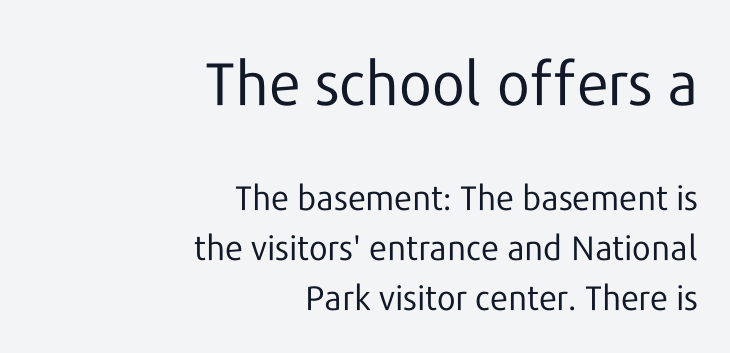
{"serif": "no", "italic": "no", "bold": "no", "weight": "regular", "width": "normal", "stroke_contrast": "low", "x_height": "medium", "monospaced": "no", "underline": "no", "align": "right", "line_spacing": "normal", "line_spacing_ratio": 1.48, "letter_spacing": "normal", "letter_spacing_em": 0.0, "larger_block": "first", "size_ratio": 1.76, "glyph_px": 60}
